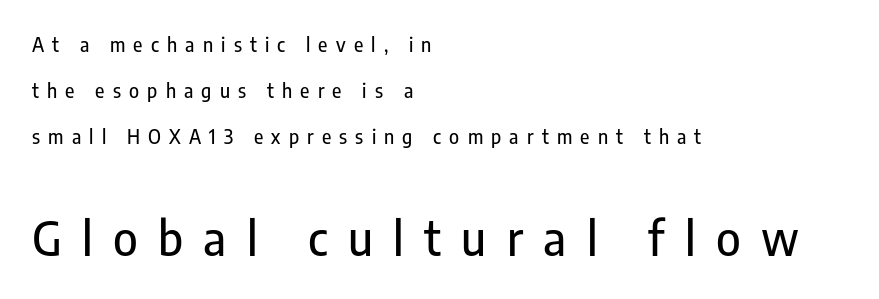
Q: Is the text italic (slanted)? A: No, it is upright.
Q: Is the typeface a serif or a sans-serif typeface? A: Sans-serif.
Q: Is the text underlined? A: No.
Q: How is the paragraph aligned? A: Left-aligned.
Q: Is the spacing between letters normal or unusually wide? A: Unusually wide.
Q: Is the spacing between lines tight, normal or loose? A: Loose.
Q: Which block of text is set in a larger size, the first (top) or the second (bottom)? A: The second (bottom) one.
Q: Width (condensed, normal, or wide)? A: Condensed.
Q: Stroke contrast? A: Low.
Q: x-height? A: Medium.
Q: Monospaced? A: No.
